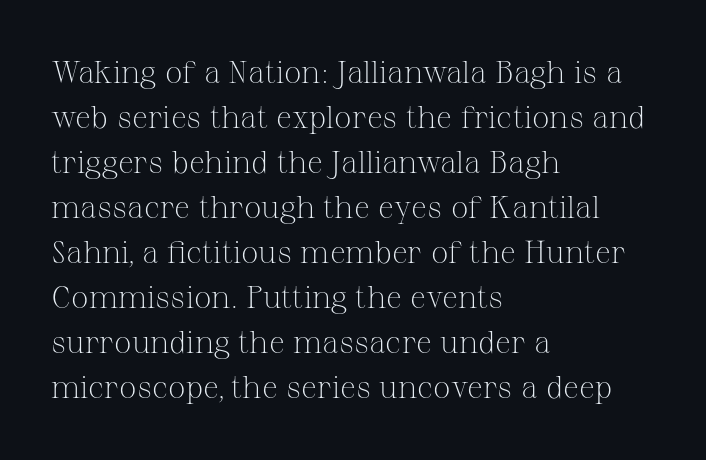
The ragged edge is on the right, which tells us the setting is flush left. Tall strokes in this sample are plumb rather than angled. The gap between lines stays unmarked. Ink coverage per letter is moderate at most.
